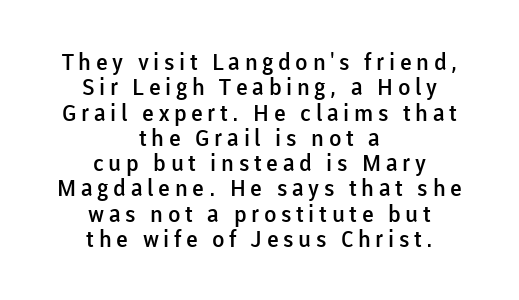
The image shows 23 px text type, upright; set centered, tight line spacing (1.1x), unusually wide letter spacing (+0.2 em), not underlined.
